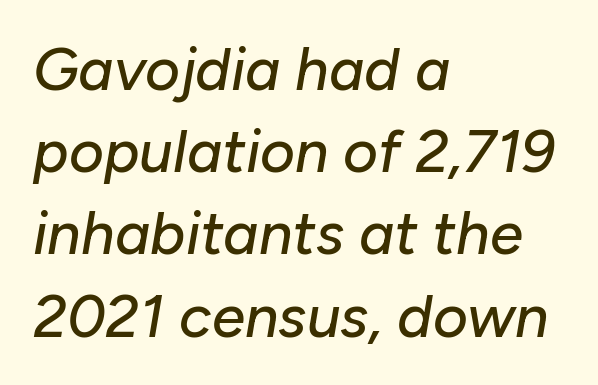
The image shows 60 px text type, italic (leaning right); set left-aligned, normal line spacing (1.37x), normal letter spacing, not underlined; low stroke contrast and a medium x-height.
